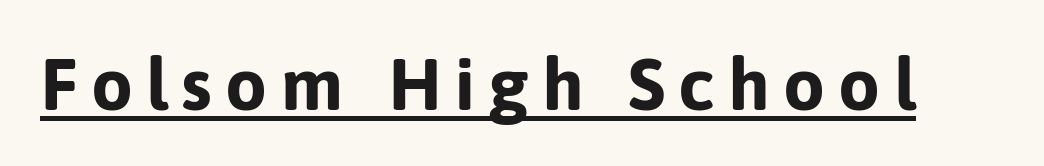
The type sits square on the baseline with zero lean. On the weight axis this lands at bold, roughly 700. A sans-serif font was chosen for this passage. Looks like regular typesetting: each glyph gets only the width it needs. The face used here appears with an underline applied.
